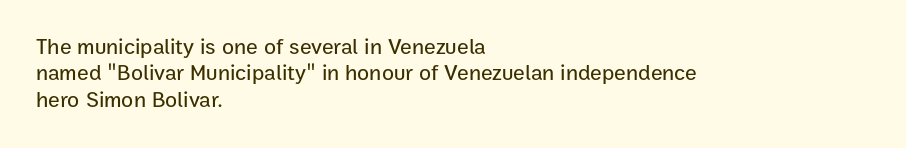
Q: Is the text italic (slanted)? A: No, it is upright.
Q: Is the text underlined? A: No.
Q: How is the paragraph aligned? A: Left-aligned.
Q: Is the spacing between letters normal or unusually wide? A: Normal.
